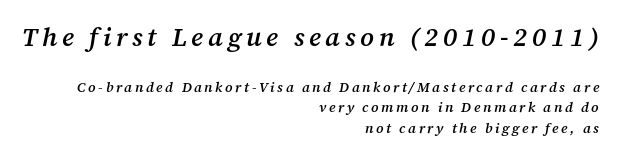
Q: Is the text bold? A: Semi-bold.
Q: Is the text italic (slanted)? A: Yes, it leans right by about 12 degrees.
Q: Is the text underlined? A: No.
Q: How is the paragraph aligned? A: Right-aligned.
Q: Is the spacing between lines tight, normal or loose? A: Normal.
Q: Which block of text is set in a larger size, the first (top) or the second (bottom)? A: The first (top) one.
